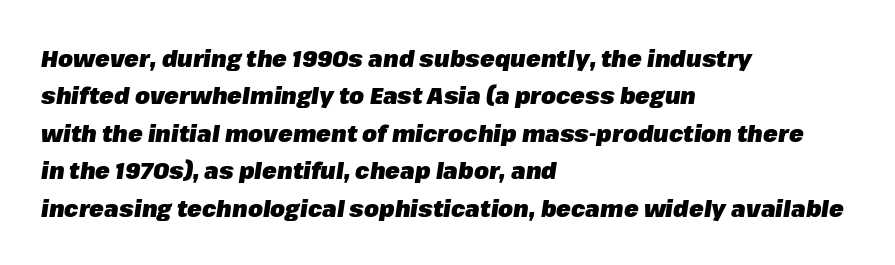
Q: Is the text bold? A: Yes.
Q: Is the text italic (slanted)? A: Yes, it leans right by about 8 degrees.
Q: Is the text underlined? A: No.
Q: How is the paragraph aligned? A: Left-aligned.
Q: Is the spacing between letters normal or unusually wide? A: Normal.
Q: Is the spacing between lines tight, normal or loose? A: Normal.
